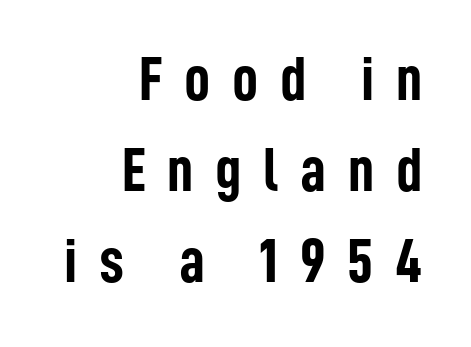
The rendering uses a bold face; every stroke is thick and dark. A typesetter would call this leading conventional body-copy spacing. Substantial extra tracking has been applied to these lines. Ascenders rise straight up at ninety degrees. Glance below the letters and you will spot only blank space. This sample has the flowing, uneven cadence of proportional lettering.
